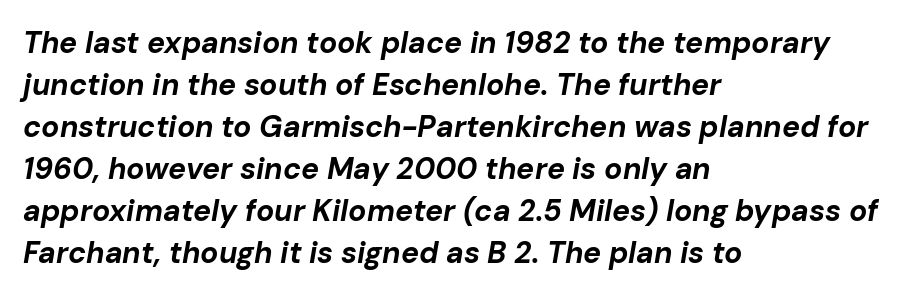
This block has exactly the height ordinary leading produces. The letterforms sit shoulder to shoulder at normal distance. Do the characters align in a grid? No, the font is proportional. When letters slant like this, we call the style italic. Stroke thickness is high; the sample reads as a true bold. A bare baseline throughout the passage.
